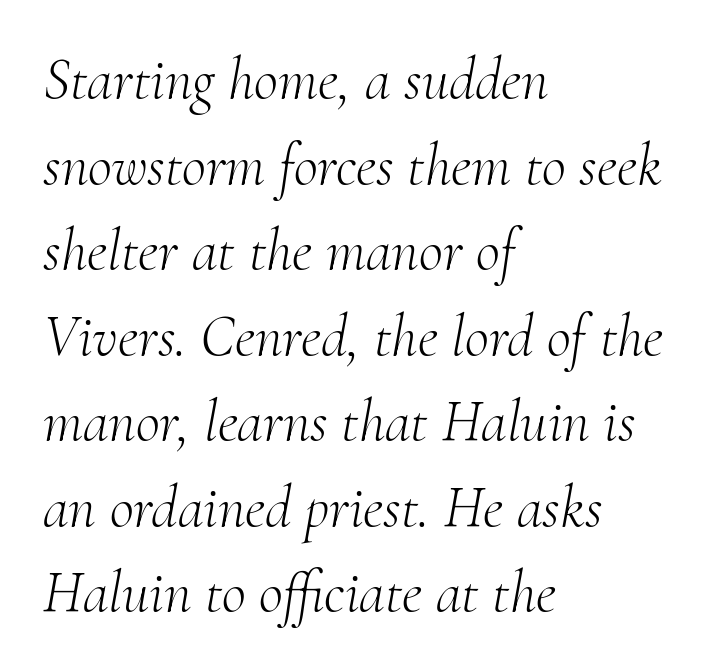
Q: Is the text bold? A: No.
Q: Is the text italic (slanted)? A: Yes, it leans right by about 10 degrees.
Q: Is the typeface a serif or a sans-serif typeface? A: Serif.
Q: Is the text underlined? A: No.
Q: How is the paragraph aligned? A: Left-aligned.
Q: Is the spacing between letters normal or unusually wide? A: Normal.
Q: Is the spacing between lines tight, normal or loose? A: Normal.
Q: Width (condensed, normal, or wide)? A: Normal.
Q: Stroke contrast? A: Medium.
Q: x-height? A: Small.
Q: Monospaced? A: No.
